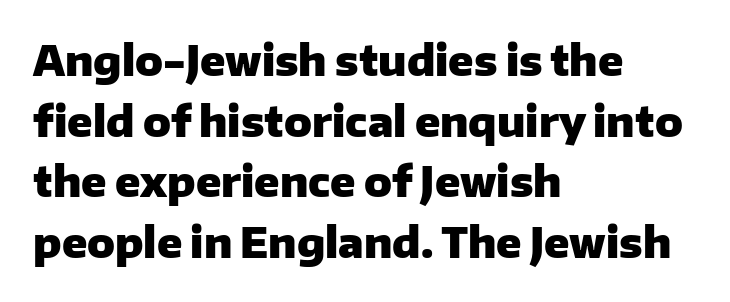
The image shows 41 px heavy sans-serif type, upright; set left-aligned, normal line spacing (1.48x), normal letter spacing, not underlined; low stroke contrast and a medium x-height.
